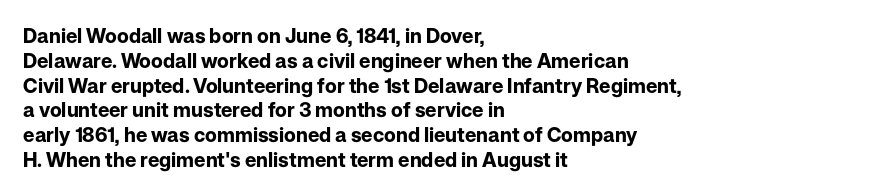
The image shows 20 px bold type, upright; set left-aligned, line spacing 1.24x, normal letter spacing, not underlined.
